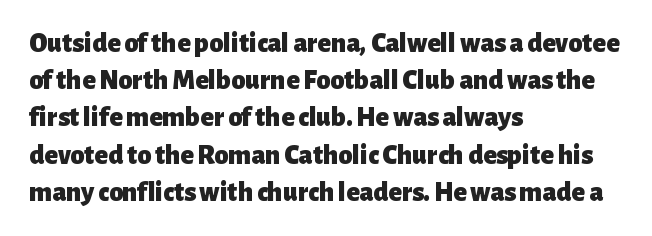
The image shows 28 px heavy sans-serif type, upright; set left-aligned, normal line spacing (1.33x), normal letter spacing, not underlined; low stroke contrast and a medium x-height.
